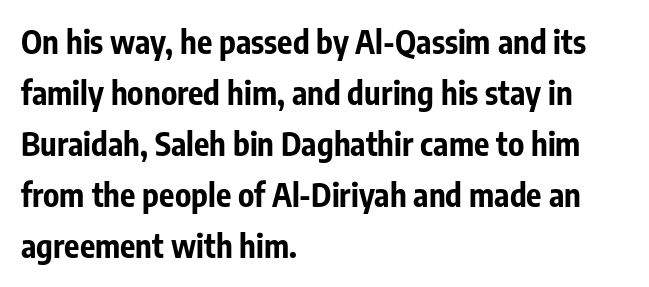
{"serif": "no", "italic": "no", "bold": "yes", "weight": "bold", "width": "condensed", "stroke_contrast": "low", "x_height": "medium", "monospaced": "no", "underline": "no", "align": "left", "line_spacing": "normal", "line_spacing_ratio": 1.59, "letter_spacing": "normal", "letter_spacing_em": 0.0, "glyph_px": 32}
